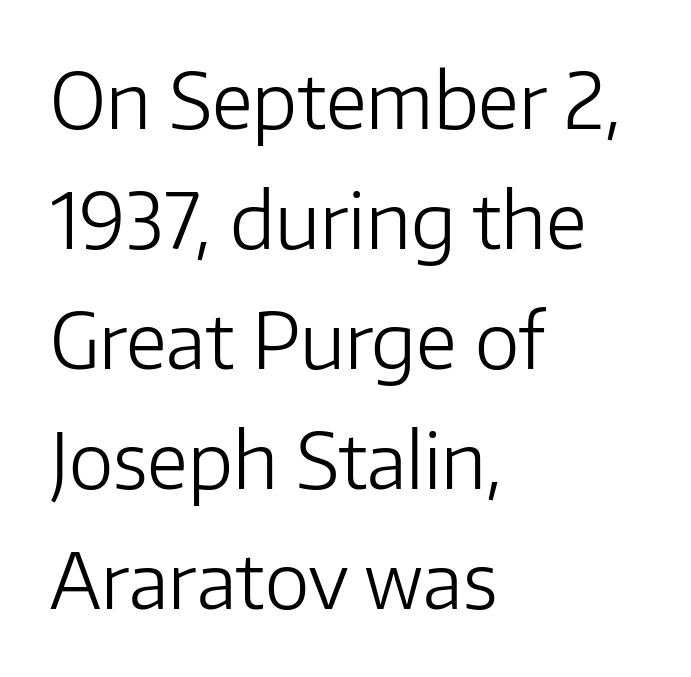
The image shows 76 px light sans-serif type, upright; set left-aligned, normal line spacing (1.58x), normal letter spacing, not underlined; low stroke contrast and a medium x-height.
